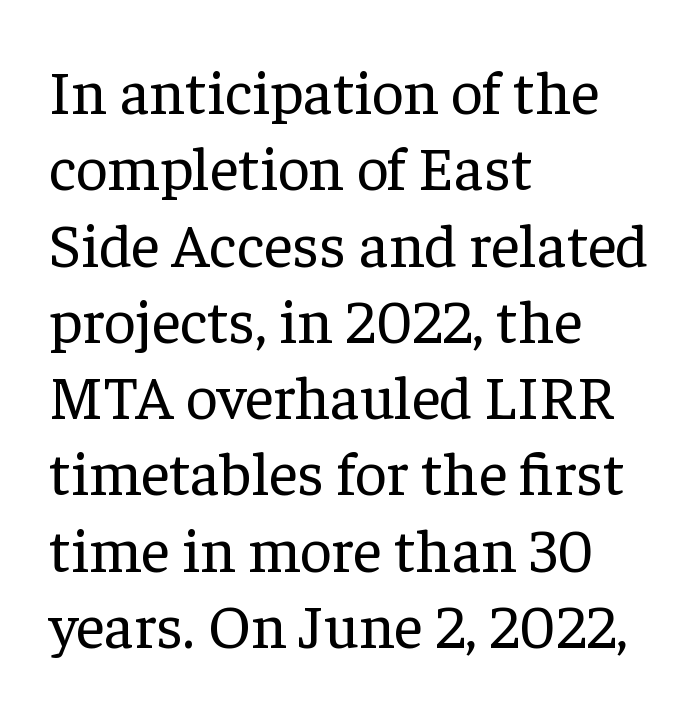
Looks like regular typesetting: each glyph gets only the width it needs. Which margin do the lines hug? The left one — the right edge is uneven. The lettering holds an erect, upright posture throughout. The glyphs are unaccompanied by any horizontal stroke below them. Standard letterfit; no display-style spreading of the glyphs. The strokes carry an ordinary text weight at most.
